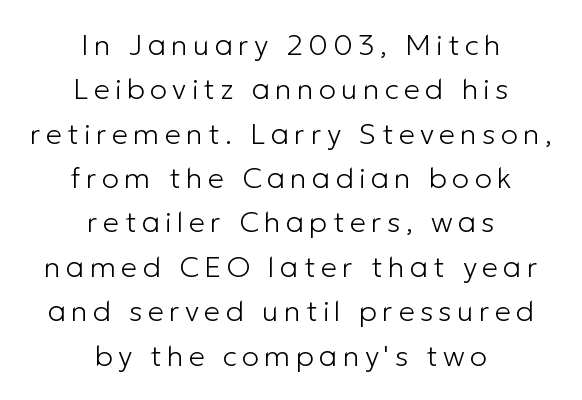
Quick note: underline off. This is not heavy type; no bold has been used. Serif or sans? Sans — the stroke terminals are bare. The designer left line spacing at the default. Here the designer chose a conventional face with non-uniform glyph widths. A roman cut, with each character standing at attention.
